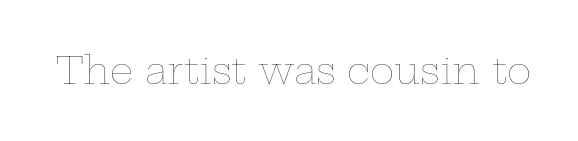
The image shows 37 px thin, wide type, upright; set normal letter spacing, not underlined; low stroke contrast and a medium x-height.
